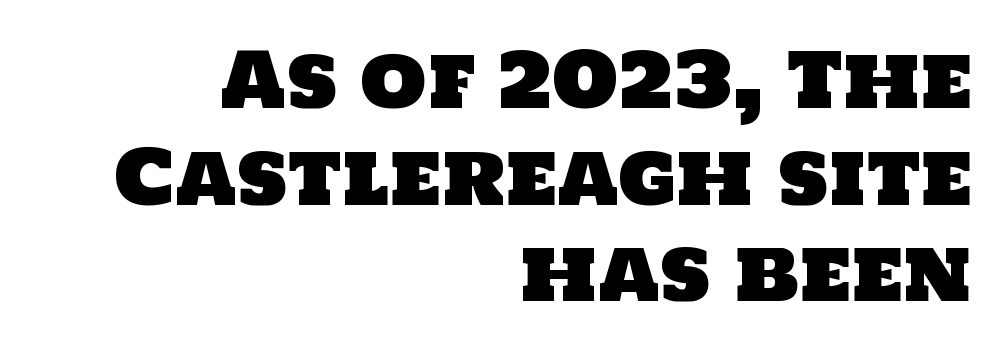
{"serif": "no", "width": "normal", "stroke_contrast": "low", "x_height": "large", "monospaced": "no", "underline": "no", "align": "right", "line_spacing": "normal", "line_spacing_ratio": 1.27, "letter_spacing": "normal", "letter_spacing_em": 0.0, "glyph_px": 76}
